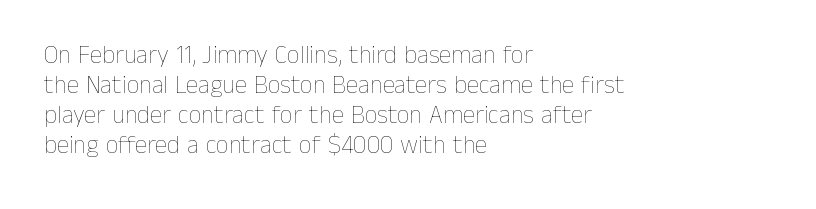
Stem width sits at or under what a default text font uses. Rendered with straight, roman letterforms. In CSS terms this would be text-align: left. Is the letter spacing exaggerated? No — it looks like the ordinary default.
